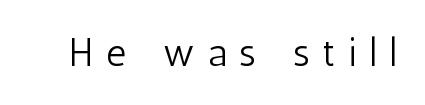
Q: Is the text bold? A: No.
Q: Is the text italic (slanted)? A: No, it is upright.
Q: Is the typeface a serif or a sans-serif typeface? A: Sans-serif.
Q: Is the text underlined? A: No.
Q: Is the spacing between letters normal or unusually wide? A: Unusually wide.
Q: Width (condensed, normal, or wide)? A: Condensed.
Q: Stroke contrast? A: Low.
Q: x-height? A: Medium.
Q: Monospaced? A: No.
